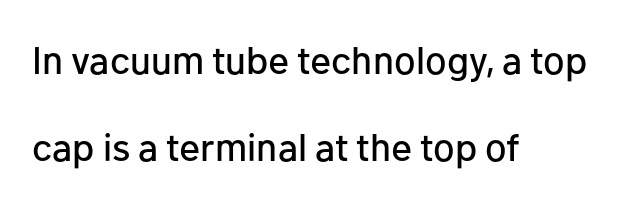
Honestly, there is no underline to notice here at all. Character widths vary here, with narrow letters taking less room than wide ones. What kind of face is this? One without serifs — a sans. The font's upright variant was chosen for this text. There is no visible air inserted between adjacent glyphs.
